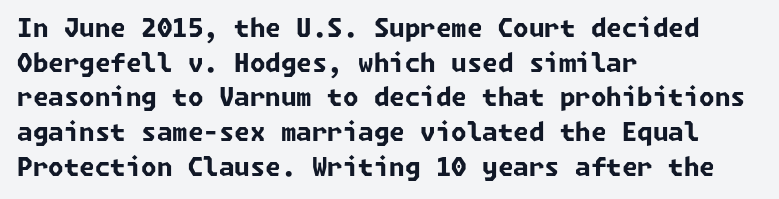
Q: Is the text bold? A: Yes.
Q: Is the text underlined? A: No.
Q: How is the paragraph aligned? A: Left-aligned.
Q: Is the spacing between letters normal or unusually wide? A: Normal.
Q: Is the spacing between lines tight, normal or loose? A: Normal.
